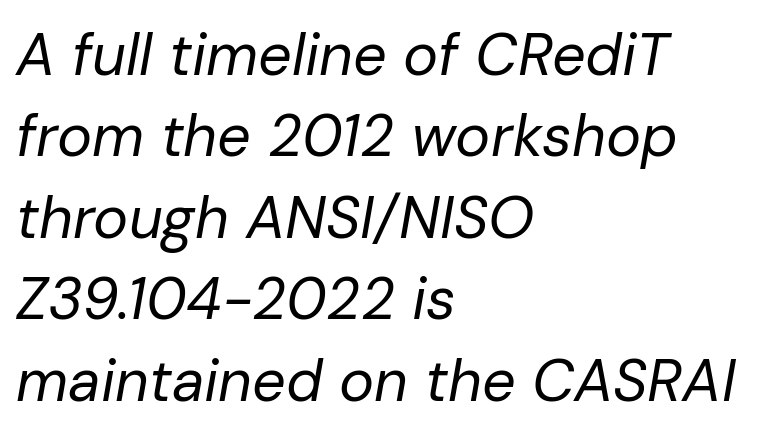
Spacing verdict: proportional, widths tailored to each character. On a weight scale, this lands at 450 or below. Underline: absent. The gaps between neighbouring characters are ordinary and unremarkable.
